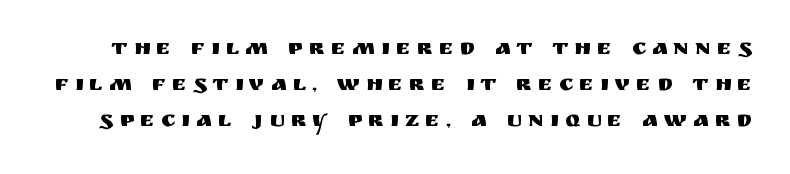
Does extra space separate the letters? Yes, quite a lot of it. The space between consecutive lines is moderate. No word sits above an underline. Tall strokes in this sample are plumb rather than angled.
